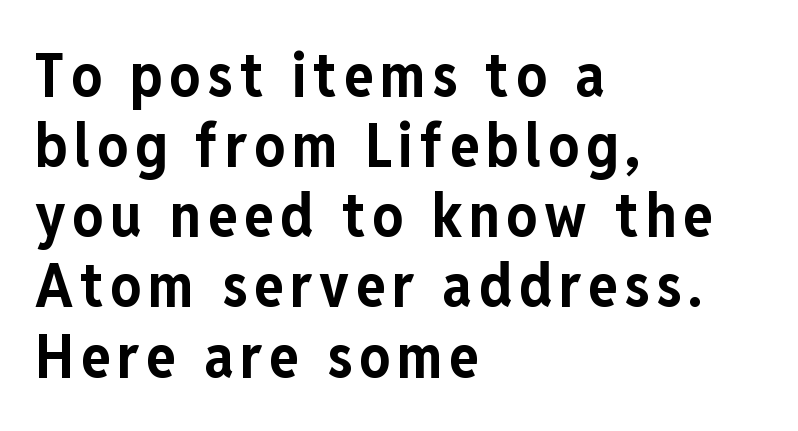
{"serif": "no", "italic": "no", "bold": "yes", "weight": "bold", "width": "condensed", "stroke_contrast": "low", "x_height": "medium", "monospaced": "no", "underline": "no", "align": "left", "line_spacing": "tight", "line_spacing_ratio": 1.15, "glyph_px": 61}
